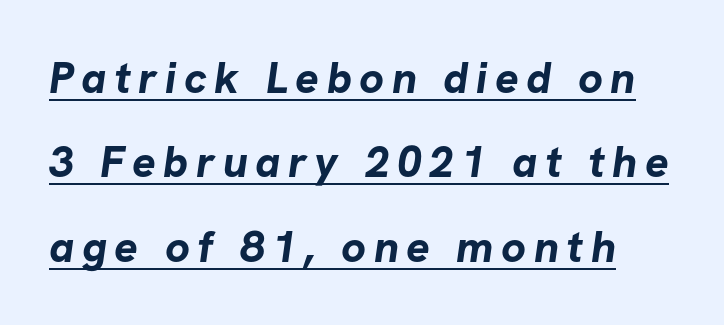
{"serif": "no", "bold": "yes", "weight": "bold", "width": "normal", "stroke_contrast": "low", "x_height": "medium", "monospaced": "no", "underline": "yes", "line_spacing": "loose", "line_spacing_ratio": 1.92, "glyph_px": 44}
